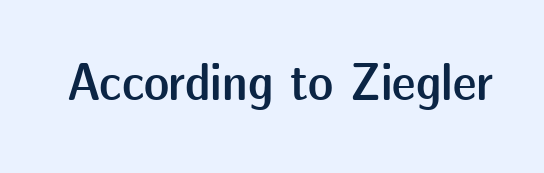
Nope, no serifs anywhere on these letters. Students, note that the glyphs here touch the page at normal intervals. The specimen reads as upright at a glance. Do the characters align in a grid? No, the font is proportional. Underline: absent.
